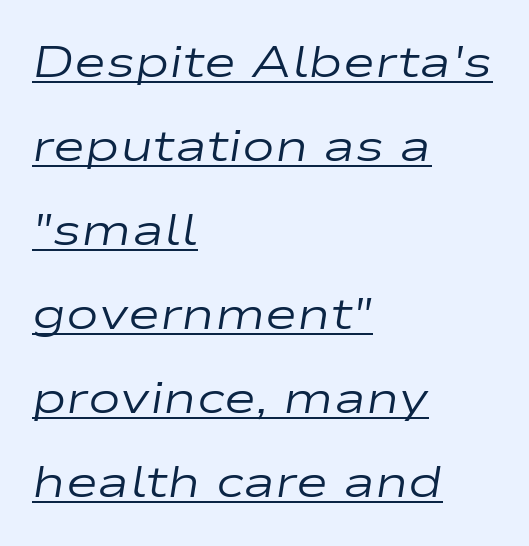
Typeset ragged right — the left edge is the straight one. The specimen reads as italic at a glance. Caption: standard tracking, unaltered. Every word sits above its own underline.
